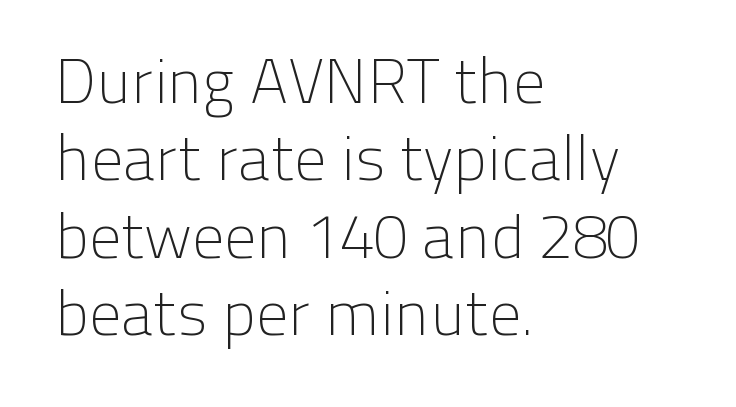
The image shows 63 px light sans-serif type, upright; set left-aligned, line spacing 1.23x, normal letter spacing, not underlined; low stroke contrast and a medium x-height.
